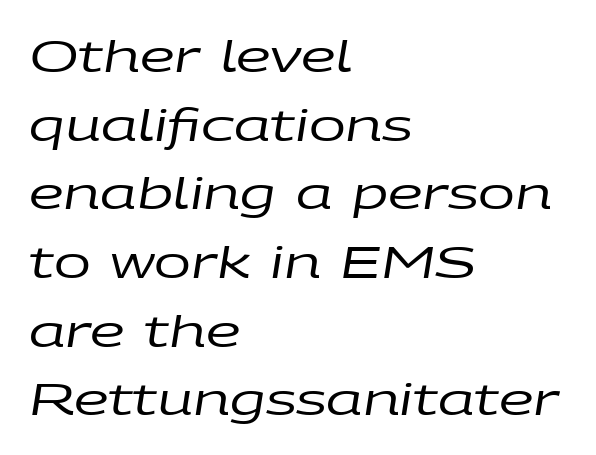
Q: Is the text bold? A: No.
Q: Is the text italic (slanted)? A: Yes, it leans right by about 9 degrees.
Q: Is the text underlined? A: No.
Q: How is the paragraph aligned? A: Left-aligned.
Q: Is the spacing between letters normal or unusually wide? A: Normal.
Q: Is the spacing between lines tight, normal or loose? A: Normal.
Q: Width (condensed, normal, or wide)? A: Wide.
Q: Stroke contrast? A: Low.
Q: x-height? A: Large.
Q: Monospaced? A: No.
